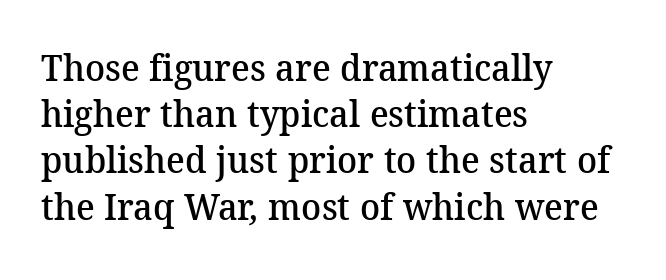
The image shows 37 px semibold serif type; set left-aligned, normal line spacing (1.25x), normal letter spacing, not underlined; medium stroke contrast and a medium x-height.
